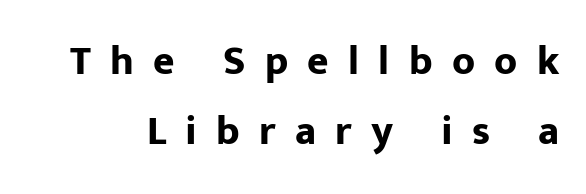
The passage shown is typeset with a sans-serif family. This is heavy type, rendered in bold. Glance below the letters and you will spot only blank space. Character widths vary here, with narrow letters taking less room than wide ones. Ascenders rise straight up at ninety degrees.
